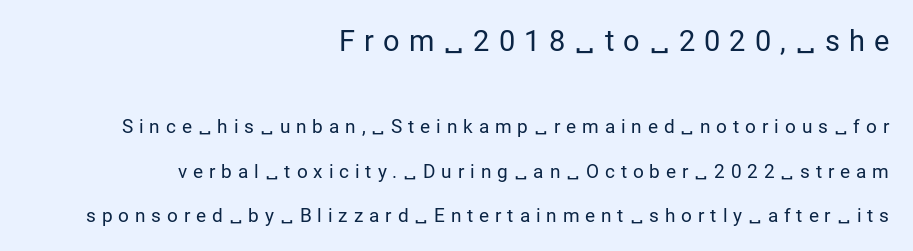
The space directly below the letters is spotless. Baseline-to-baseline distance is far greater than the letter height. A flush-right, rag-left setting is used for this passage. Italic: no, the glyphs are upright roman. The tracking reads as deliberately expanded to a designer's eye. The characters display no serif detailing; their extremities are plain.
